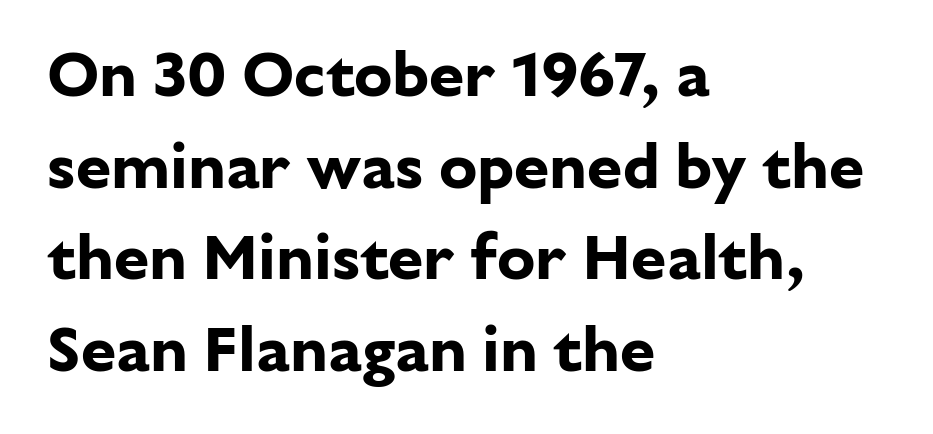
The image shows 64 px bold sans-serif type, upright; set left-aligned, normal line spacing (1.43x), normal letter spacing, not underlined; low stroke contrast and a medium x-height.
